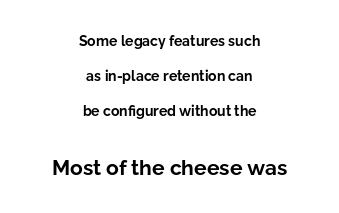
Q: Is the text bold? A: Yes.
Q: Is the text italic (slanted)? A: No, it is upright.
Q: Is the text underlined? A: No.
Q: How is the paragraph aligned? A: Centered.
Q: Is the spacing between letters normal or unusually wide? A: Normal.
Q: Is the spacing between lines tight, normal or loose? A: Loose.
Q: Which block of text is set in a larger size, the first (top) or the second (bottom)? A: The second (bottom) one.
